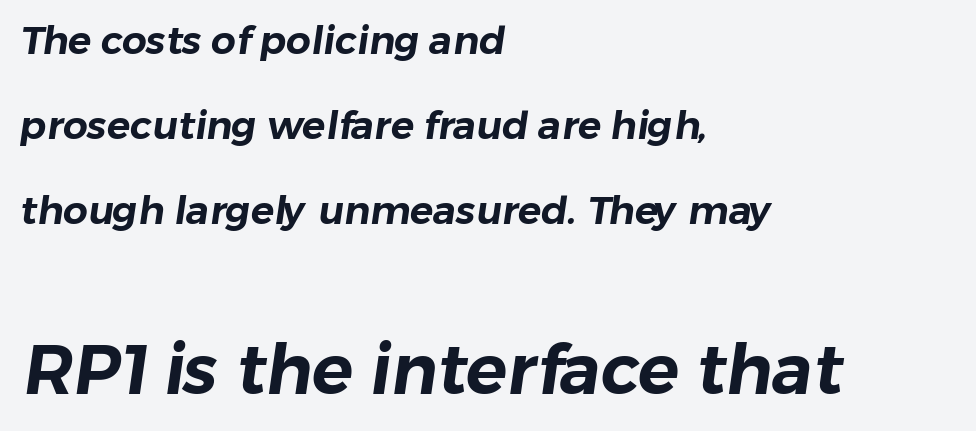
Has an underline been added? It has not. This sample has the flowing, uneven cadence of proportional lettering. These lines are set flush left with a ragged right edge. The designer dialed line spacing up above the default. Each letter's strokes conclude bluntly, with no projecting serifs.
